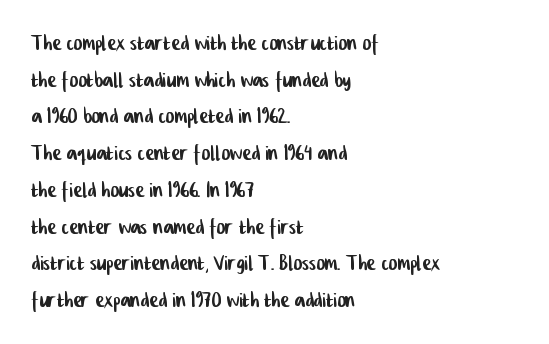
The area under the type is left untouched. Line beginnings align vertically; line endings do not. Each new line begins a customary step beneath the previous one. Nothing unusual about the tracking: characters are spaced as the font intends.
